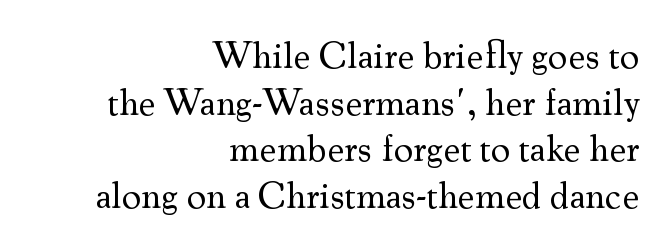
The glyphs are unaccompanied by any horizontal stroke below them. Layout note: lines flush right. Letters have the restrained weight of plain body copy at most. Posture: upright roman. The passage shown is typed in a proportional face where columns would drift.
